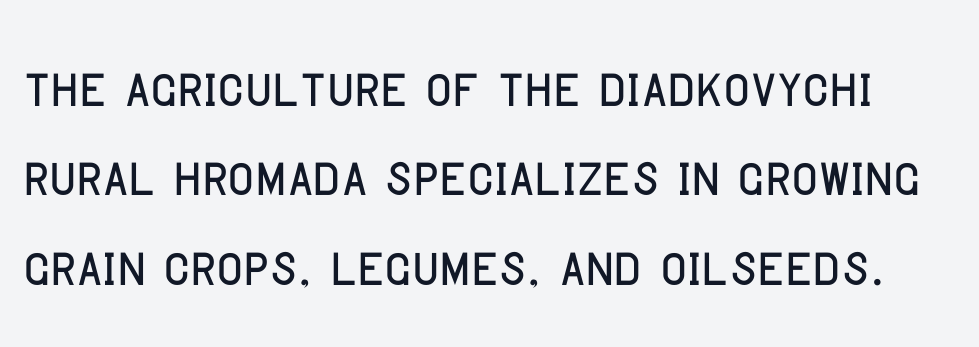
Q: Is the text italic (slanted)? A: No, it is upright.
Q: Is the typeface a serif or a sans-serif typeface? A: Sans-serif.
Q: Is the text underlined? A: No.
Q: Is the spacing between letters normal or unusually wide? A: Normal.
Q: Width (condensed, normal, or wide)? A: Condensed.
Q: Stroke contrast? A: Low.
Q: x-height? A: Large.
Q: Monospaced? A: No.
